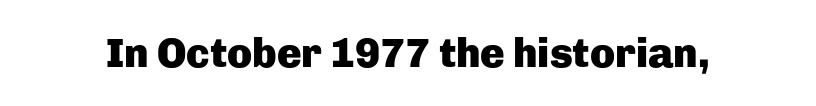
Q: Is the text bold? A: Yes.
Q: Is the text italic (slanted)? A: No, it is upright.
Q: Is the typeface a serif or a sans-serif typeface? A: Sans-serif.
Q: Is the text underlined? A: No.
Q: Is the spacing between letters normal or unusually wide? A: Normal.
Q: Width (condensed, normal, or wide)? A: Normal.
Q: Stroke contrast? A: Low.
Q: x-height? A: Medium.
Q: Monospaced? A: No.
